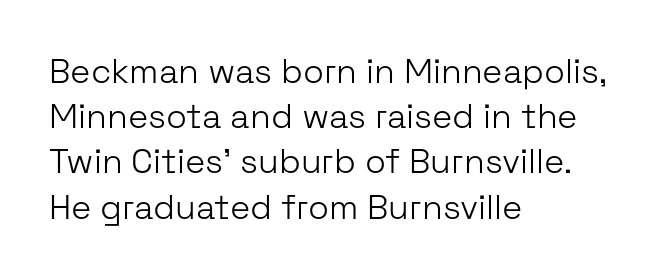
{"serif": "no", "italic": "no", "bold": "no", "weight": "light", "width": "normal", "stroke_contrast": "low", "x_height": "medium", "monospaced": "no", "underline": "no", "align": "left", "line_spacing": "normal", "line_spacing_ratio": 1.33, "letter_spacing": "normal", "letter_spacing_em": 0.0, "glyph_px": 34}
